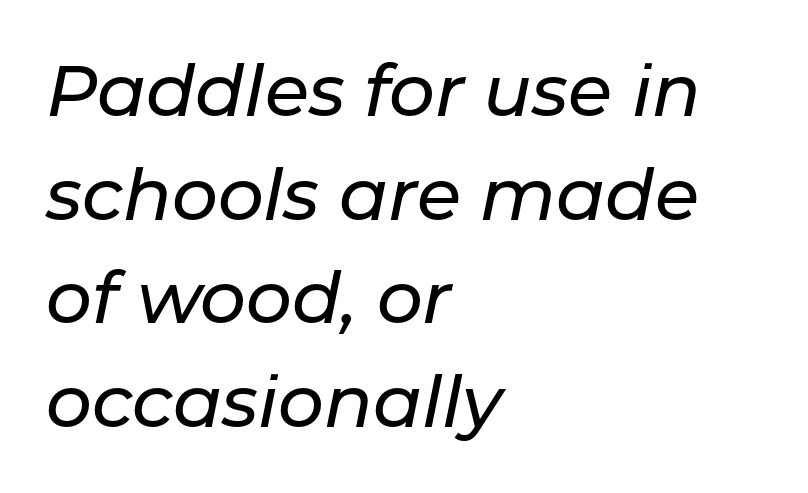
Q: Is the text italic (slanted)? A: Yes, it leans right by about 11 degrees.
Q: Is the text underlined? A: No.
Q: How is the paragraph aligned? A: Left-aligned.
Q: Is the spacing between letters normal or unusually wide? A: Normal.
Q: Is the spacing between lines tight, normal or loose? A: Normal.
Q: Width (condensed, normal, or wide)? A: Normal.
Q: Stroke contrast? A: Low.
Q: x-height? A: Medium.
Q: Monospaced? A: No.
